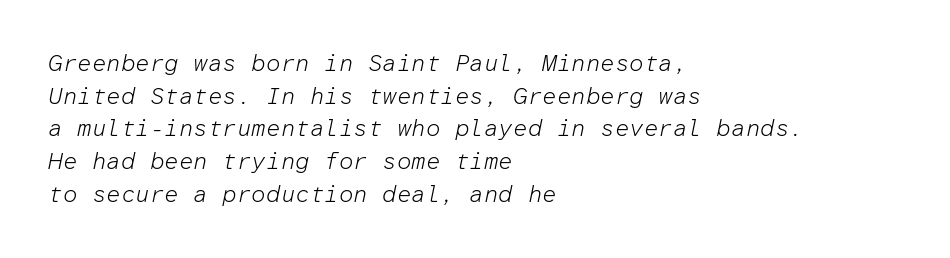
Q: Is the text bold? A: No.
Q: Is the text italic (slanted)? A: Yes, it leans right by about 12 degrees.
Q: Is the text underlined? A: No.
Q: How is the paragraph aligned? A: Left-aligned.
Q: Is the spacing between letters normal or unusually wide? A: Normal.
Q: Is the spacing between lines tight, normal or loose? A: Normal.
